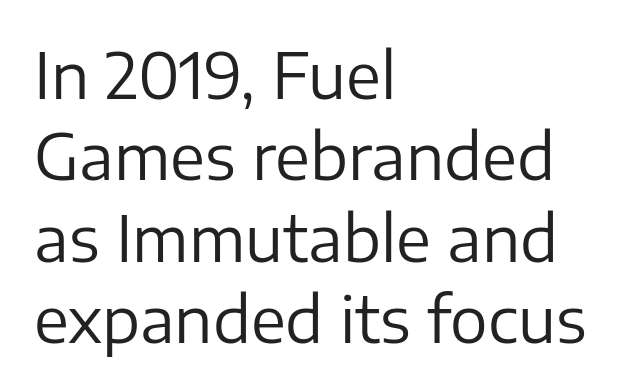
The image shows 63 px regular-weight sans-serif type, upright; set left-aligned, normal line spacing (1.29x), normal letter spacing, not underlined; low stroke contrast and a medium x-height.
